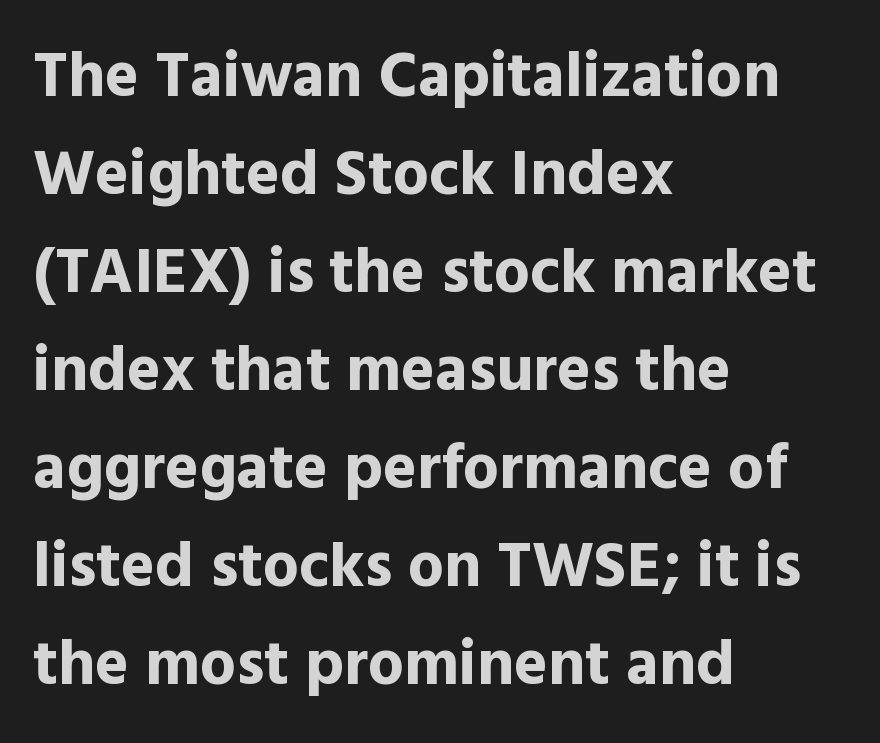
The image shows 64 px bold sans-serif type, upright; set left-aligned, normal line spacing (1.53x), normal letter spacing, not underlined; a medium x-height.
